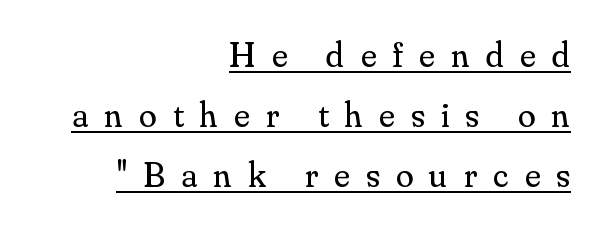
Q: Is the text bold? A: No.
Q: Is the text italic (slanted)? A: No, it is upright.
Q: Is the typeface a serif or a sans-serif typeface? A: Serif.
Q: Is the text underlined? A: Yes.
Q: How is the paragraph aligned? A: Right-aligned.
Q: Is the spacing between letters normal or unusually wide? A: Unusually wide.
Q: Is the spacing between lines tight, normal or loose? A: Normal.
Q: Width (condensed, normal, or wide)? A: Normal.
Q: Stroke contrast? A: Medium.
Q: x-height? A: Small.
Q: Monospaced? A: No.
